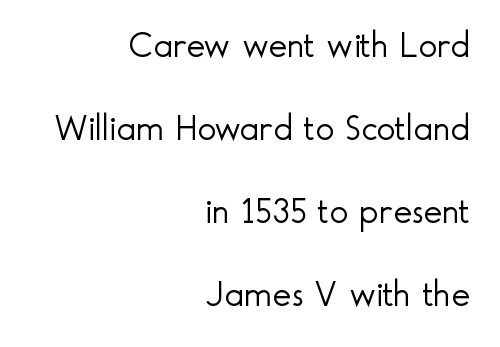
Q: Is the text bold? A: No.
Q: Is the text italic (slanted)? A: No, it is upright.
Q: Is the typeface a serif or a sans-serif typeface? A: Sans-serif.
Q: Is the text underlined? A: No.
Q: How is the paragraph aligned? A: Right-aligned.
Q: Is the spacing between letters normal or unusually wide? A: Normal.
Q: Is the spacing between lines tight, normal or loose? A: Loose.
Q: Width (condensed, normal, or wide)? A: Normal.
Q: x-height? A: Small.
Q: Monospaced? A: No.
